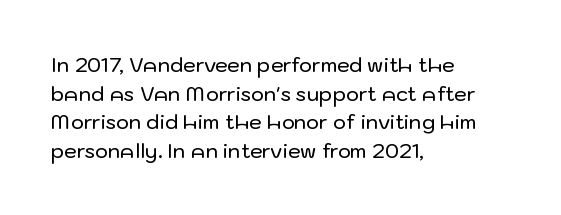
The image shows 20 px text type, upright; set left-aligned, normal line spacing (1.43x), normal letter spacing, not underlined.
